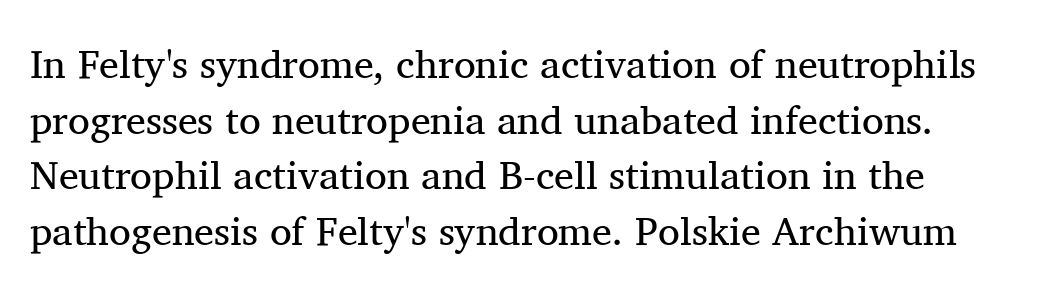
{"serif": "yes", "italic": "no", "bold": "no", "weight": "regular", "width": "normal", "stroke_contrast": "medium", "x_height": "medium", "monospaced": "no", "underline": "no", "line_spacing": "normal", "line_spacing_ratio": 1.39, "letter_spacing": "normal", "letter_spacing_em": 0.0, "glyph_px": 40}
